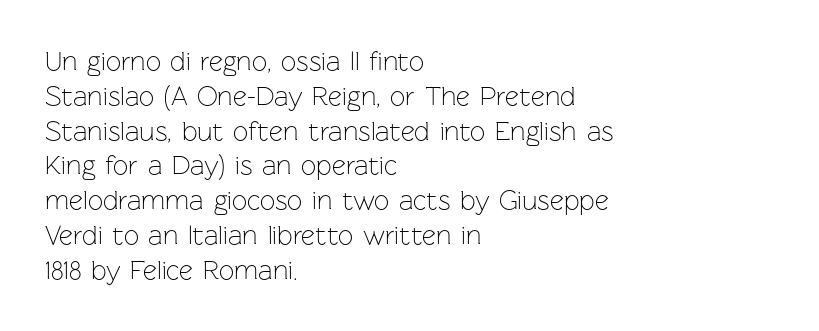
The image shows 27 px text type, upright; set left-aligned, normal line spacing (1.29x), normal letter spacing, not underlined.
